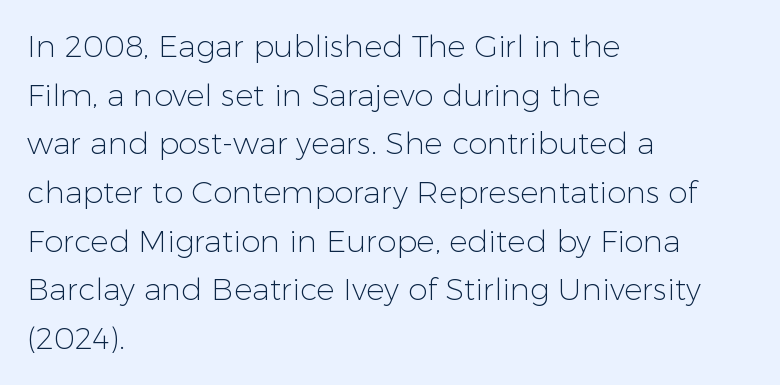
{"serif": "no", "italic": "no", "bold": "no", "weight": "light", "width": "normal", "stroke_contrast": "low", "x_height": "medium", "monospaced": "no", "underline": "no", "align": "left", "line_spacing": "normal", "line_spacing_ratio": 1.57, "letter_spacing": "normal", "letter_spacing_em": 0.0, "glyph_px": 31}
